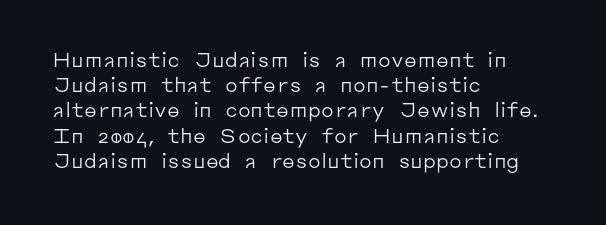
Q: Is the text bold? A: No.
Q: Is the text italic (slanted)? A: No, it is upright.
Q: Is the text underlined? A: No.
Q: How is the paragraph aligned? A: Left-aligned.
Q: Is the spacing between letters normal or unusually wide? A: Normal.
Q: Is the spacing between lines tight, normal or loose? A: Normal.
